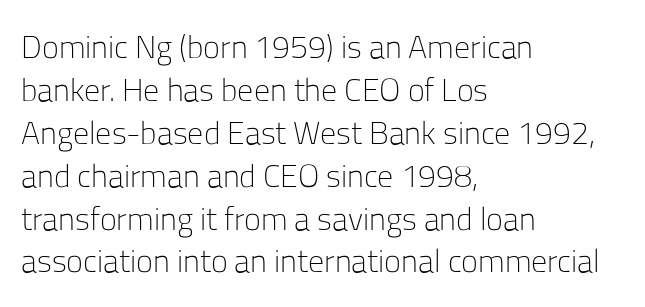
{"serif": "no", "italic": "no", "bold": "no", "weight": "light", "width": "normal", "stroke_contrast": "low", "x_height": "medium", "monospaced": "no", "underline": "no", "align": "left", "line_spacing": "normal", "line_spacing_ratio": 1.34, "letter_spacing": "normal", "letter_spacing_em": 0.0, "glyph_px": 32}
